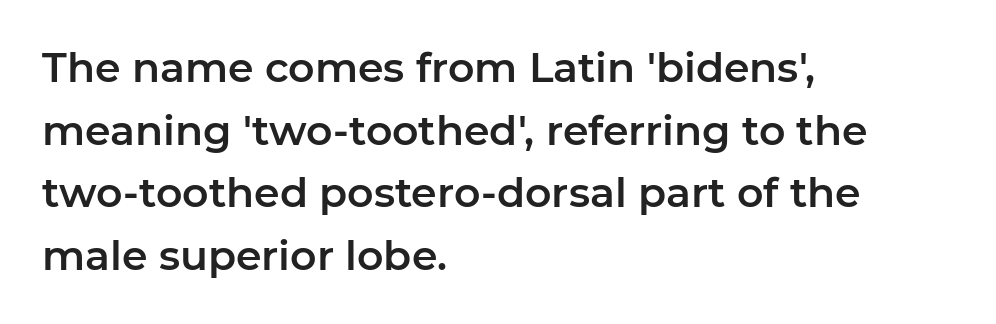
Q: Is the text italic (slanted)? A: No, it is upright.
Q: Is the typeface a serif or a sans-serif typeface? A: Sans-serif.
Q: Is the text underlined? A: No.
Q: How is the paragraph aligned? A: Left-aligned.
Q: Is the spacing between letters normal or unusually wide? A: Normal.
Q: Is the spacing between lines tight, normal or loose? A: Normal.
Q: Width (condensed, normal, or wide)? A: Normal.
Q: Stroke contrast? A: Low.
Q: x-height? A: Medium.
Q: Monospaced? A: No.
